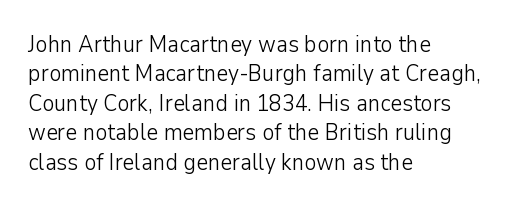
It's the straight-up-and-down kind of type. The face used here is rendered with its standard letterfit. The setting favours the left margin, as ordinary paragraphs usually do. This is not heavy type; no bold has been used. Interline gaps are of average width in this sample.
